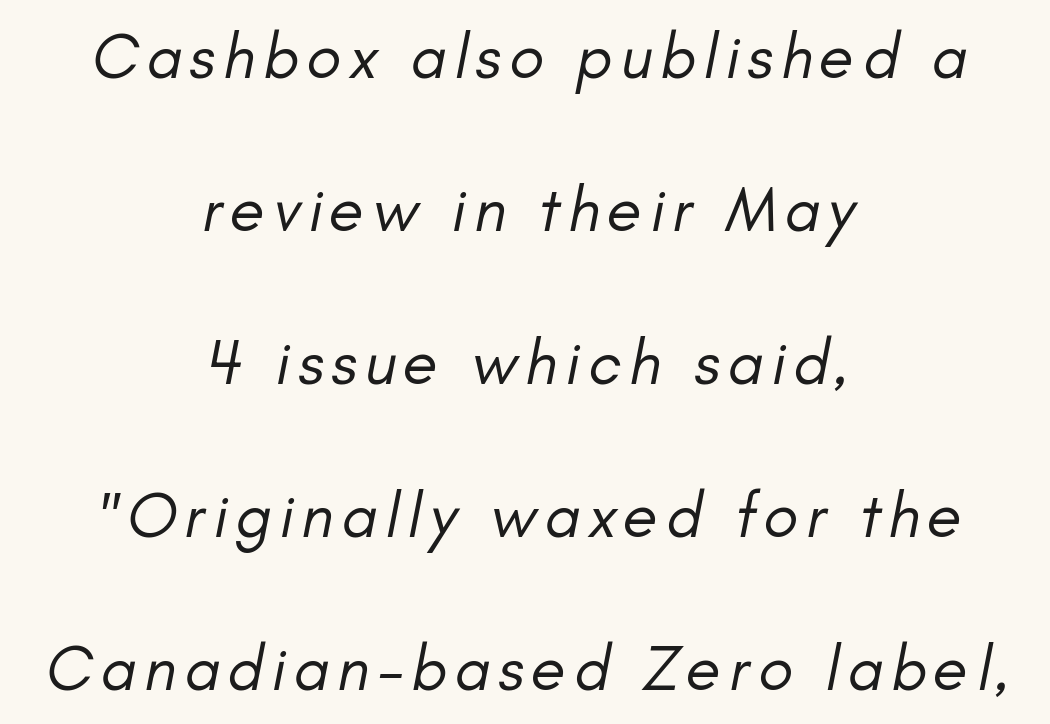
The image shows 64 px regular-weight type, italic (leaning right); set centered, loose line spacing (2.39x), not underlined; low stroke contrast and a small x-height.
